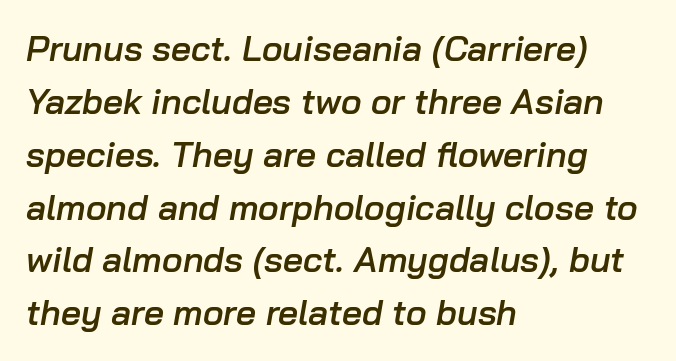
Check under the words: just untouched page. Left-aligned paragraph, ragged on the right. Here the designer chose a conventional face with non-uniform glyph widths. The line-height multiplier appears to be the usual default. The line texture is even and compact thanks to regular tracking. In terms of weight, the rendering is demibold, just under bold.
